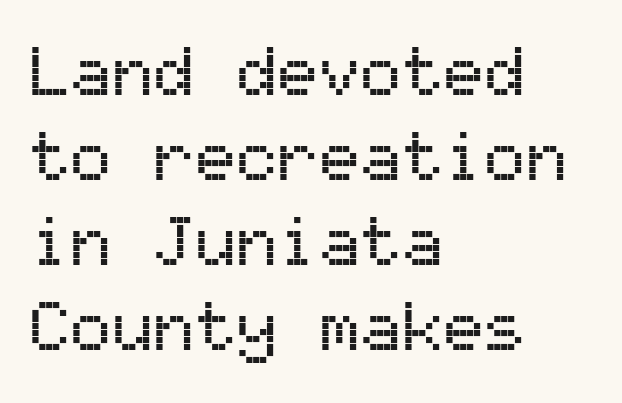
Do the letters lean? They stand straight. The line texture is even and compact thanks to regular tracking. These lines are rendered in a fixed-pitch font. The space directly below the letters is spotless.
